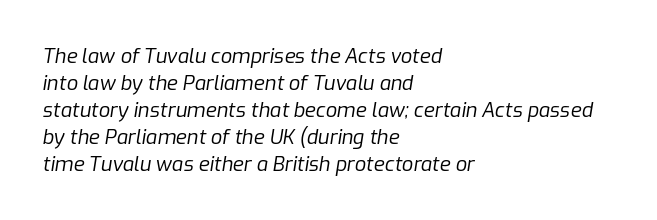
The image shows 20 px text type, italic (leaning right); set left-aligned, normal line spacing (1.35x), normal letter spacing, not underlined.
